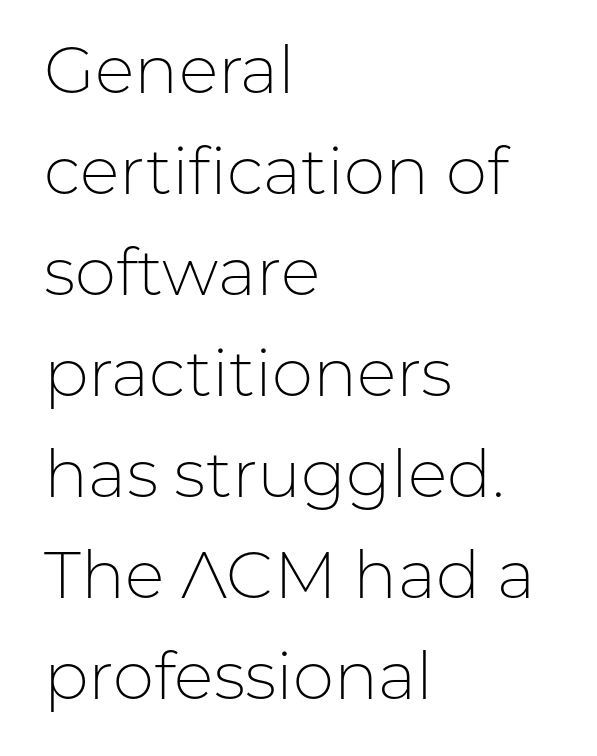
Q: Is the text bold? A: No.
Q: Is the text italic (slanted)? A: No, it is upright.
Q: Is the typeface a serif or a sans-serif typeface? A: Sans-serif.
Q: Is the text underlined? A: No.
Q: How is the paragraph aligned? A: Left-aligned.
Q: Is the spacing between letters normal or unusually wide? A: Normal.
Q: Is the spacing between lines tight, normal or loose? A: Normal.
Q: Width (condensed, normal, or wide)? A: Normal.
Q: Stroke contrast? A: Low.
Q: x-height? A: Medium.
Q: Monospaced? A: No.
